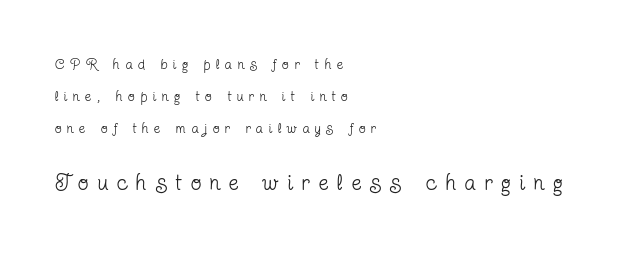
The image shows 22 px text type, upright; set left-aligned, loose line spacing (2.3x), unusually wide letter spacing (+0.4 em), not underlined; the second (bottom) block is 1.57x larger.
